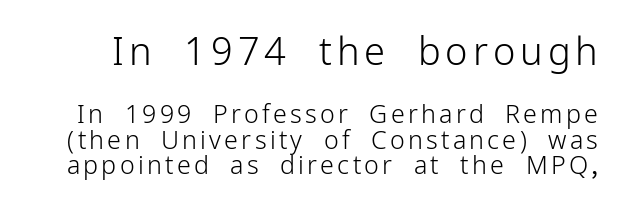
Whoever set this made the first block the dominant, larger element. Horizontal bands of white between lines are thin slivers. Letters have the restrained weight of plain body copy at most. Think of a printed novel: that variable character pitch is what you see here. No italicization has been applied; the sample stays upright.
